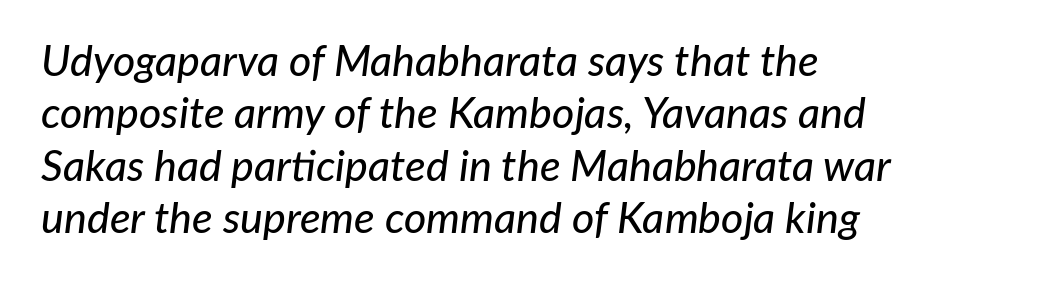
The specimen reads as italic at a glance. Letter spacing: default. The baseline area is clear. Each line starts at the same left margin while the right side varies. Here the designer chose a conventional face with non-uniform glyph widths.
